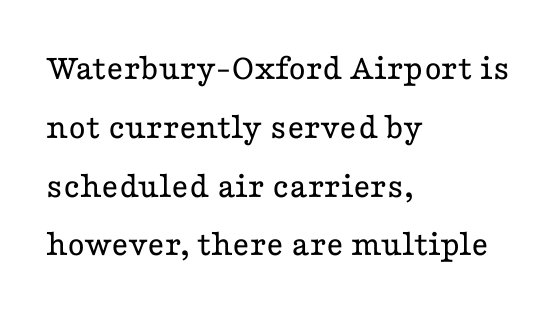
{"serif": "yes", "italic": "no", "bold": "no", "weight": "regular", "width": "wide", "stroke_contrast": "low", "x_height": "medium", "monospaced": "no", "underline": "no", "align": "left", "line_spacing": "normal", "line_spacing_ratio": 1.59, "letter_spacing": "normal", "letter_spacing_em": 0.0, "glyph_px": 37}
